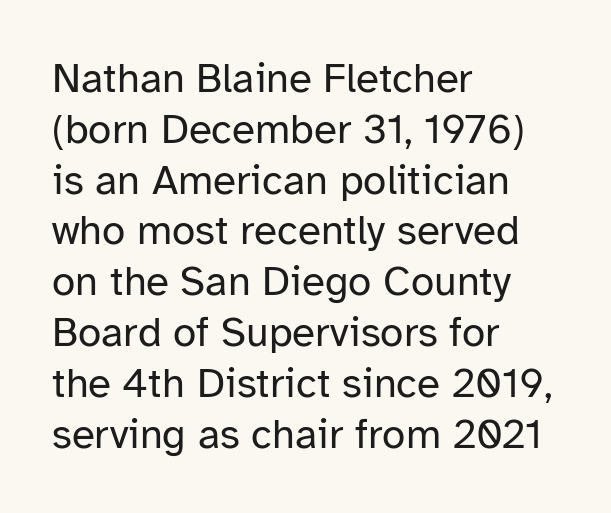
Letters rest on an invisible, unmarked baseline. On a weight scale, this lands at 450 or below. Here the designer chose a conventional face with non-uniform glyph widths. A classic flush-left, rag-right setting is used for this passage. Type style note: lacks serifs.
